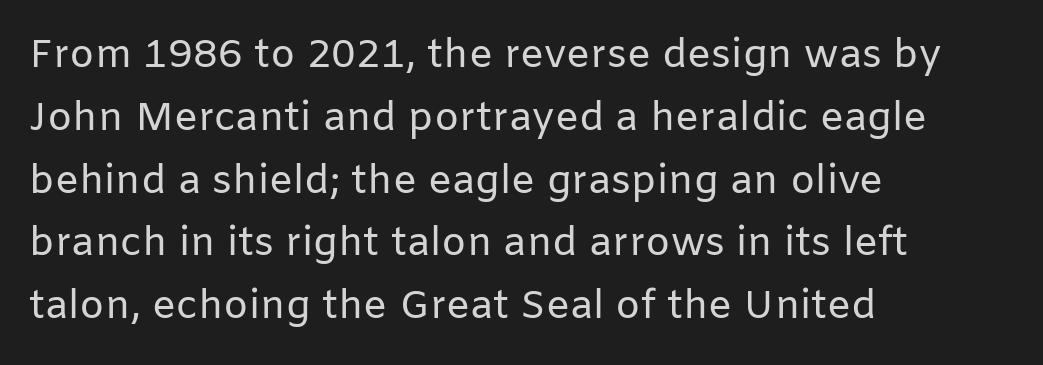
The image shows 40 px regular-weight sans-serif type, upright; set left-aligned, normal line spacing (1.57x), normal letter spacing, not underlined; low stroke contrast and a medium x-height.
